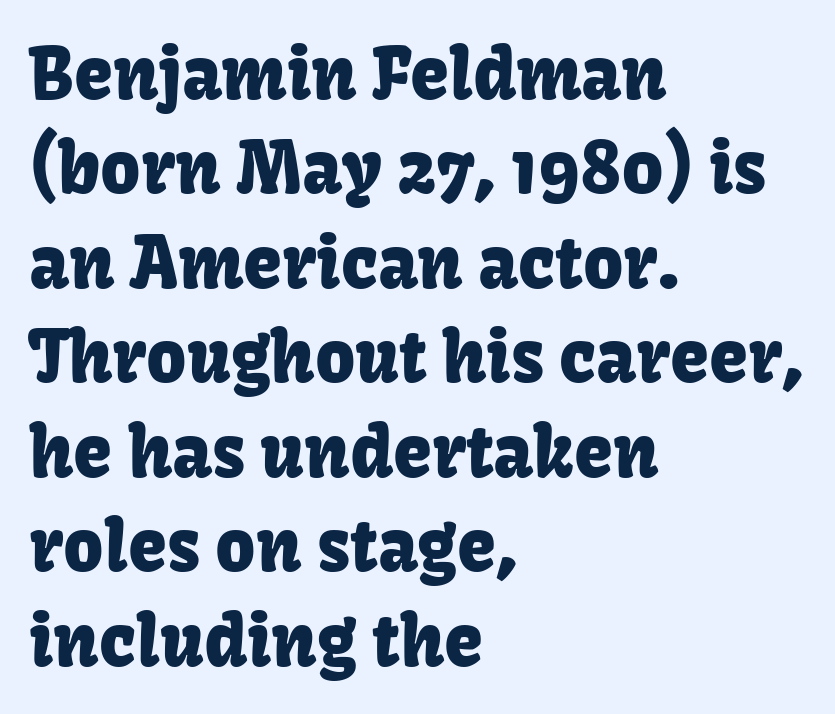
The image shows 70 px sans-serif type, upright; set left-aligned, normal line spacing (1.35x), normal letter spacing, not underlined; low stroke contrast and a medium x-height.
